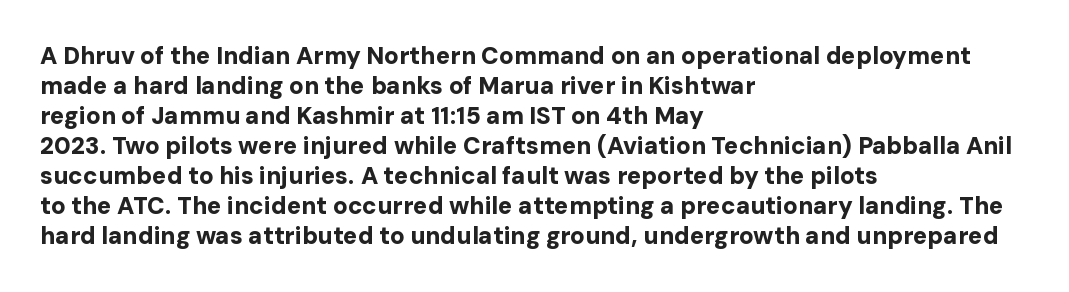
The characters look thick and weighty, a clear bold. Rows of type keep a routine distance in the vertical direction. Each word holds together tightly as a unit, with standard inter-letter gaps. Does the copy run flush right? No — it runs flush left. Beneath every word, the page is bare.
